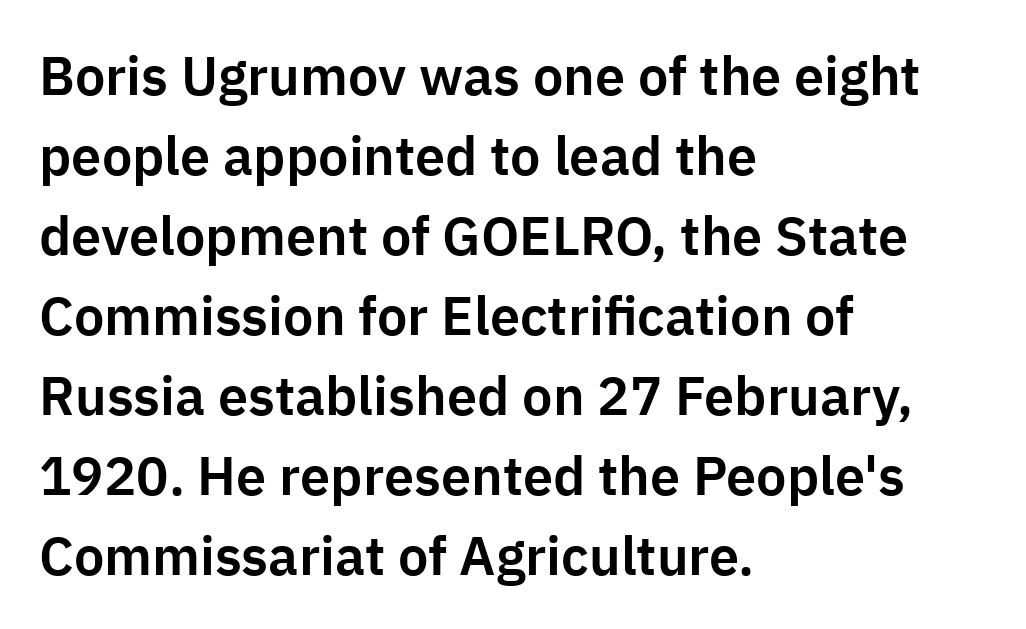
The paragraph has a hard left edge and a soft right edge. Normally led — the rows are evenly, conventionally spaced. The gaps between neighbouring characters are ordinary and unremarkable. The specimen omits any rule beneath the text block's lines. Every stem runs plumb, perpendicular to the baseline.
